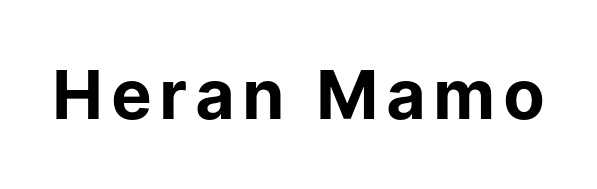
The typography opts for an upright posture over an oblique one. The glyphs have the mass of a bold cut. The space beneath each line is pristine and unruled. You could not count columns in this text — the font is proportionally spaced.
